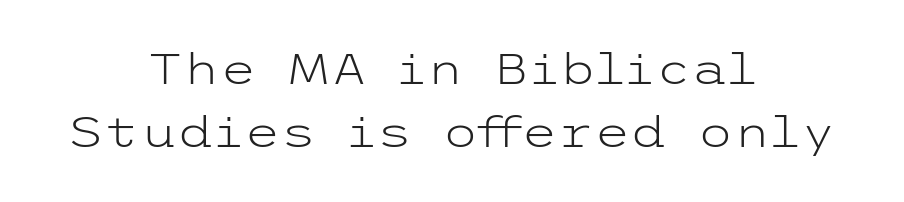
The image shows 42 px light, wide sans-serif type, upright; set centered, normal line spacing (1.49x), normal letter spacing, not underlined; low stroke contrast and a medium x-height.
